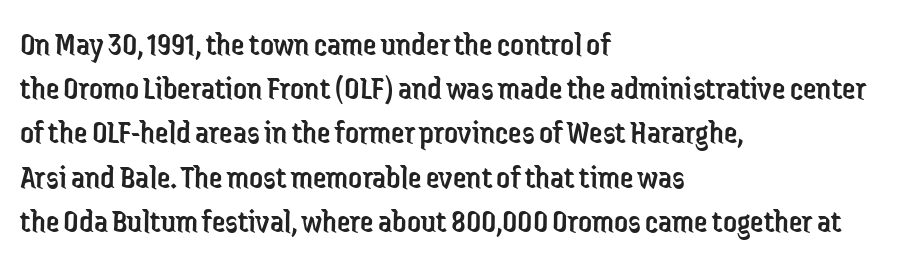
You can tell from the bare stems that sans-serif type was used. The zone under the glyphs is completely vacant. Whoever set this chose a conventional vertical rhythm. The strokes carry an ordinary text weight at most. Standard letterfit; no display-style spreading of the glyphs. These lines stack with their left ends in a neat column.
